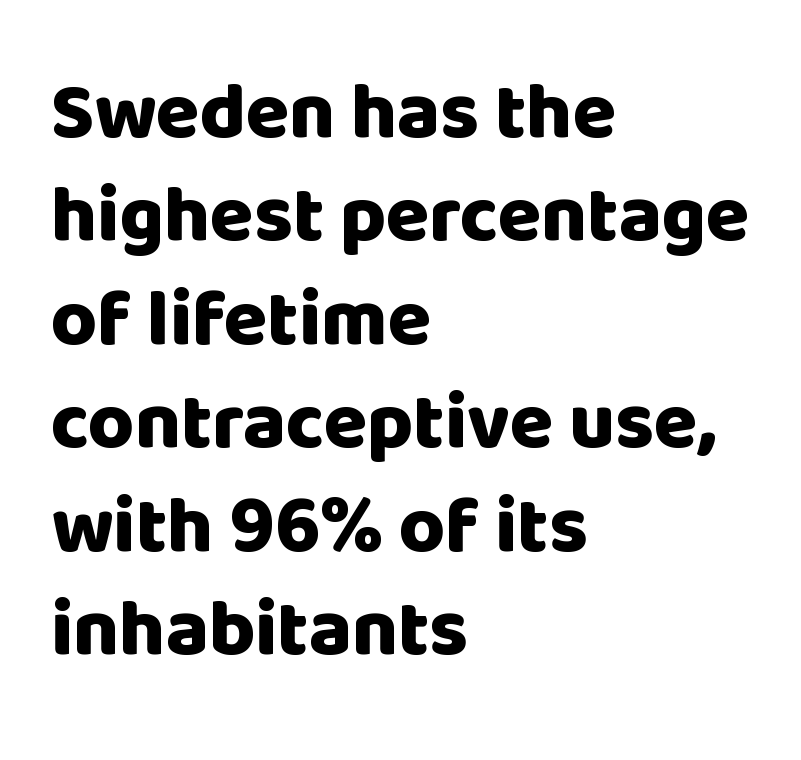
Notice how thick the strokes are: this is what a full bold looks like. A roman cut, with each character standing at attention. Nope, no serifs anywhere on these letters. Whoever set this chose a conventional vertical rhythm. You could not count columns in this text — the font is proportionally spaced. The lines are quadded left.
